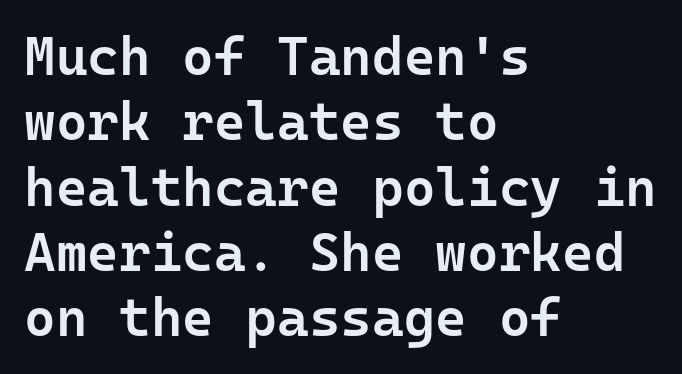
{"serif": "no", "italic": "no", "bold": "semi", "weight": "semibold", "width": "normal", "stroke_contrast": "low", "x_height": "medium", "monospaced": "yes", "underline": "no", "align": "left", "line_spacing_ratio": 1.21, "letter_spacing": "normal", "letter_spacing_em": 0.0, "glyph_px": 54}
